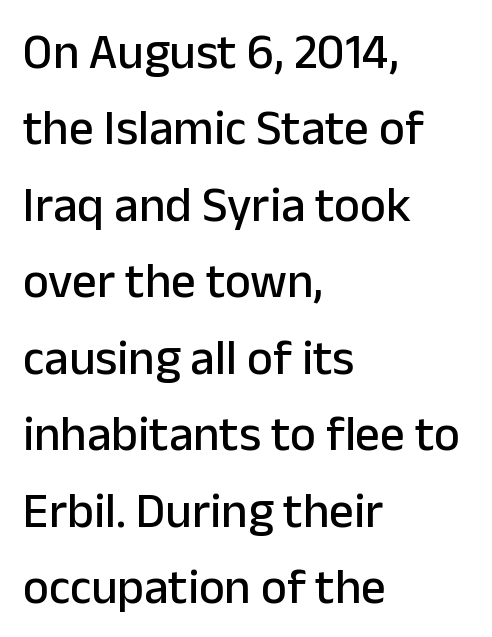
Q: Is the text italic (slanted)? A: No, it is upright.
Q: Is the typeface a serif or a sans-serif typeface? A: Sans-serif.
Q: Is the text underlined? A: No.
Q: How is the paragraph aligned? A: Left-aligned.
Q: Is the spacing between letters normal or unusually wide? A: Normal.
Q: Is the spacing between lines tight, normal or loose? A: Normal.
Q: Width (condensed, normal, or wide)? A: Normal.
Q: Stroke contrast? A: Low.
Q: x-height? A: Medium.
Q: Monospaced? A: No.
